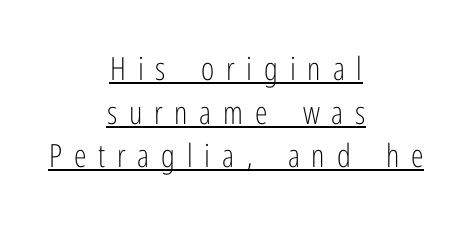
{"serif": "no", "italic": "no", "bold": "no", "weight": "light", "width": "condensed", "stroke_contrast": "low", "x_height": "medium", "monospaced": "no", "underline": "yes", "align": "center", "line_spacing": "normal", "line_spacing_ratio": 1.36, "letter_spacing": "wide", "letter_spacing_em": 0.37, "glyph_px": 32}
